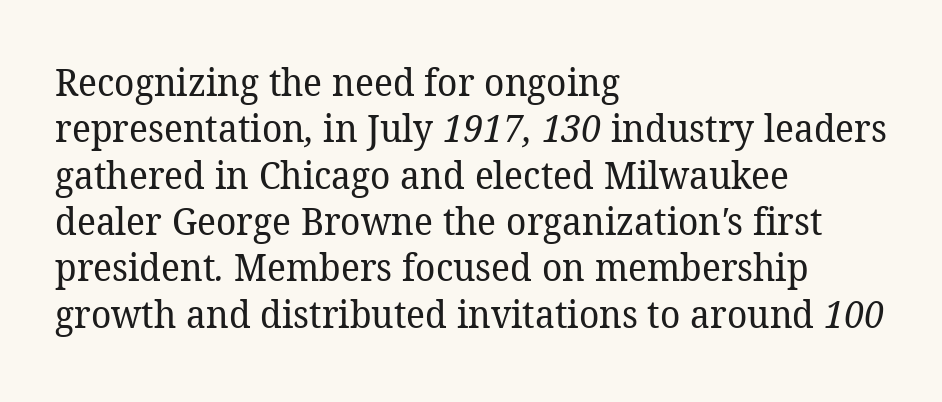
{"serif": "yes", "bold": "no", "weight": "regular", "width": "normal", "stroke_contrast": "low", "x_height": "medium", "monospaced": "no", "underline": "no", "align": "left", "line_spacing_ratio": 1.22, "letter_spacing": "normal", "letter_spacing_em": 0.0, "glyph_px": 38}
